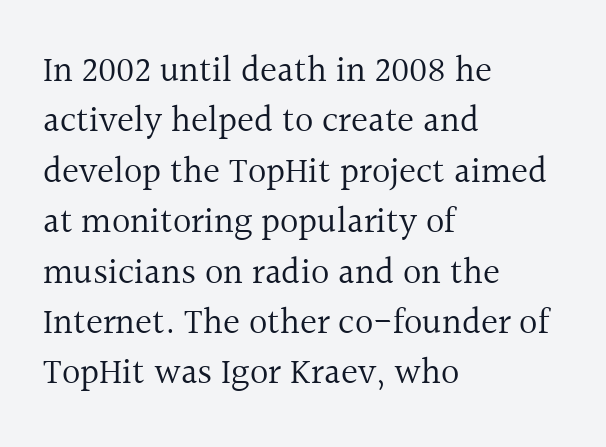
{"serif": "yes", "italic": "no", "bold": "no", "weight": "regular", "width": "normal", "x_height": "medium", "monospaced": "no", "underline": "no", "align": "left", "line_spacing": "normal", "line_spacing_ratio": 1.4, "letter_spacing": "normal", "letter_spacing_em": 0.0, "glyph_px": 36}
